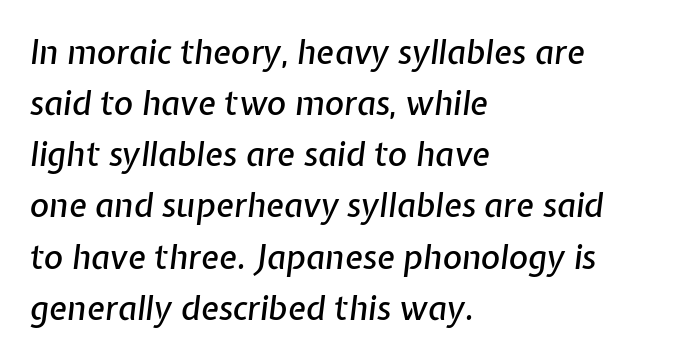
These lines are rendered in a variable-pitch font. Observe the lean: these are italic letterforms. Letter spacing: default. Typeset ragged right — the left edge is the straight one. Decoration check: the copy has no underline. The vertical gap from one line to the next is medium.
